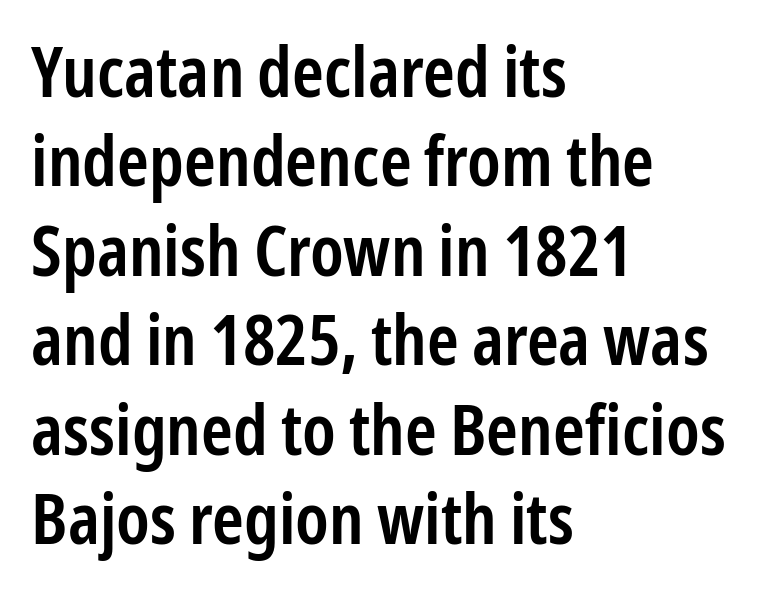
The leading is moderate, giving the passage an even texture. The words here are not underlined. Grotesque or geometric, the face here clearly has no serifs. The font's upright variant was chosen for this text. Strokes here are thickened, but only to semibold level.
